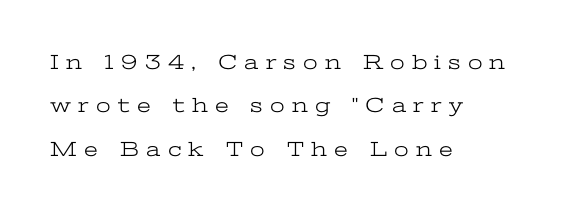
Rows of type keep a wide berth in the vertical direction. Ink coverage per letter is moderate at most. Casual observation: everything's shoved over to the left. Tracking value appears strongly positive — letters spread wide.
